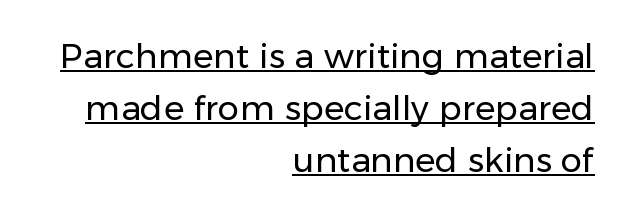
Q: Is the text bold? A: No.
Q: Is the text italic (slanted)? A: No, it is upright.
Q: Is the typeface a serif or a sans-serif typeface? A: Sans-serif.
Q: Is the text underlined? A: Yes.
Q: How is the paragraph aligned? A: Right-aligned.
Q: Is the spacing between letters normal or unusually wide? A: Normal.
Q: Is the spacing between lines tight, normal or loose? A: Normal.
Q: Width (condensed, normal, or wide)? A: Normal.
Q: Stroke contrast? A: Low.
Q: x-height? A: Medium.
Q: Monospaced? A: No.
